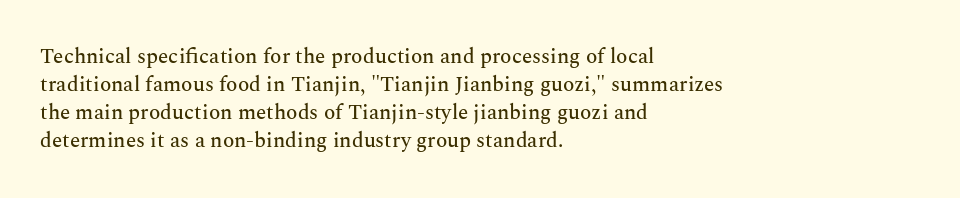
Q: Is the text italic (slanted)? A: No, it is upright.
Q: Is the text underlined? A: No.
Q: How is the paragraph aligned? A: Left-aligned.
Q: Is the spacing between letters normal or unusually wide? A: Normal.
Q: Is the spacing between lines tight, normal or loose? A: Normal.
